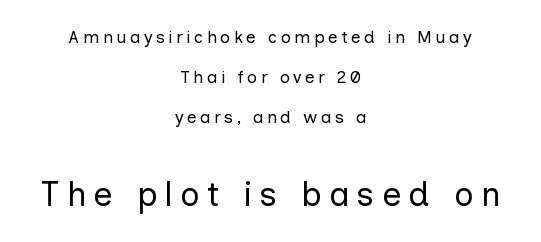
In terms of letterform style, serifs are entirely absent. Note the varied advance widths — an 'i' is clearly narrower than an 'm'. The typography opts for an upright posture over an oblique one. Widely set lines give the paragraph a tall, airy silhouette.
